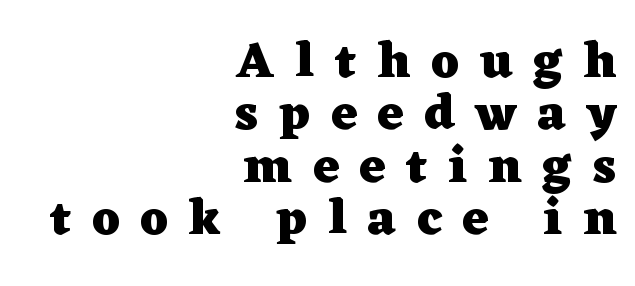
Q: Is the text bold? A: Yes.
Q: Is the text italic (slanted)? A: No, it is upright.
Q: Is the typeface a serif or a sans-serif typeface? A: Serif.
Q: Is the text underlined? A: No.
Q: How is the paragraph aligned? A: Right-aligned.
Q: Is the spacing between letters normal or unusually wide? A: Unusually wide.
Q: Is the spacing between lines tight, normal or loose? A: Tight.
Q: Width (condensed, normal, or wide)? A: Wide.
Q: Stroke contrast? A: Low.
Q: x-height? A: Medium.
Q: Monospaced? A: No.
